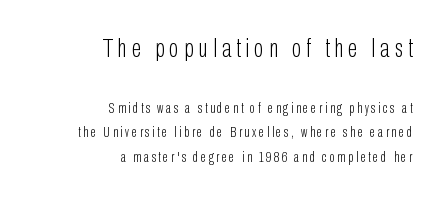
{"italic": "no", "bold": "no", "underline": "no", "align": "right", "line_spacing_ratio": 1.74, "larger_block": "first", "size_ratio": 1.86, "glyph_px": 26}
